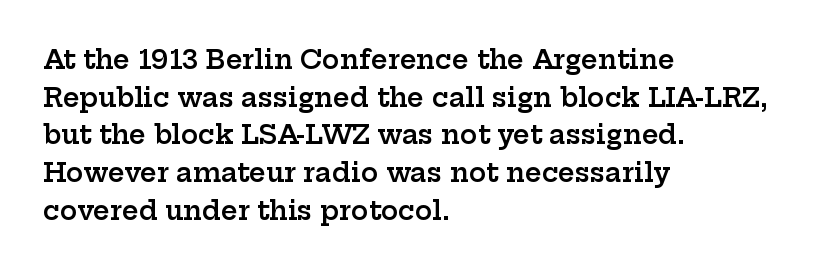
Q: Is the text bold? A: Semi-bold.
Q: Is the text italic (slanted)? A: No, it is upright.
Q: Is the text underlined? A: No.
Q: How is the paragraph aligned? A: Left-aligned.
Q: Is the spacing between letters normal or unusually wide? A: Normal.
Q: Is the spacing between lines tight, normal or loose? A: Normal.
